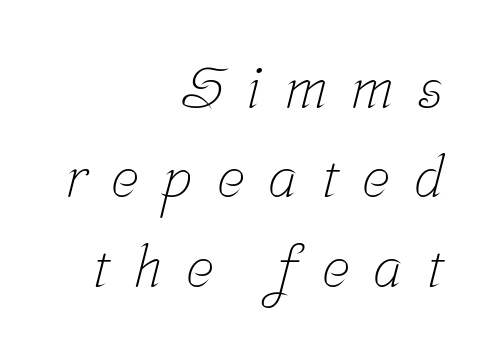
Characters follow at a spacing far wider than the type designer built in. Is the type heavy? It reads as light-to-regular instead. These lines are rendered in a variable-pitch font. The zone under the glyphs is completely vacant. Successive baselines arrive at the customary interval. In CSS terms this would be text-align: right.
